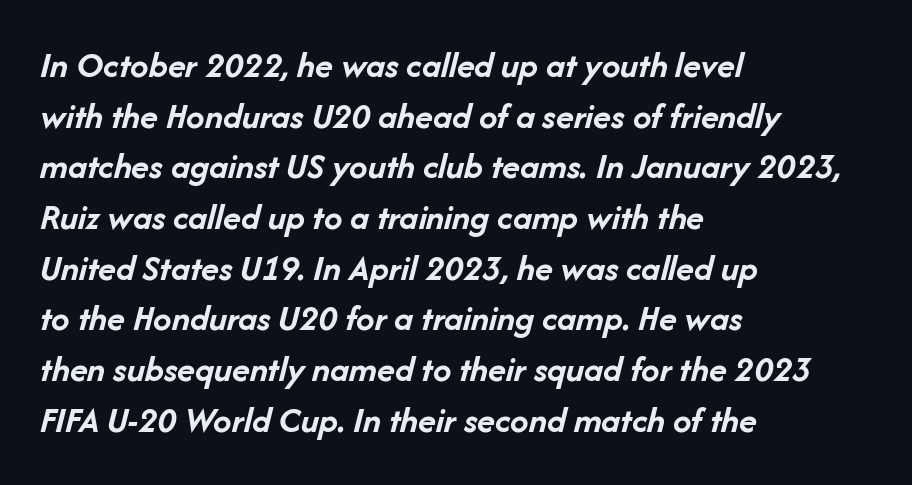
The image shows 37 px semibold type, italic (leaning right); set left-aligned, normal line spacing (1.37x), normal letter spacing, not underlined; low stroke contrast and a medium x-height.
